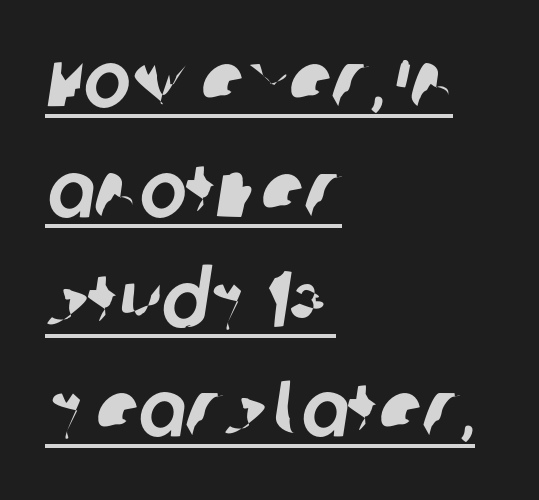
The image shows 79 px sans-serif type; set left-aligned, normal line spacing (1.39x), normal letter spacing, underlined; low stroke contrast and a large x-height.
